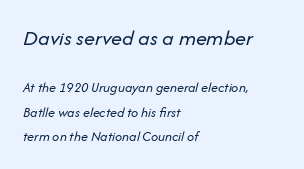
The rendering applies a slant to the glyphs. Heft: none added — not bold. Bigger letters appear in the top chunk; the bottom chunk is reduced. Caption: standard tracking, unaltered. Type without underlining. Leftover space on each line is placed entirely after the last word.
